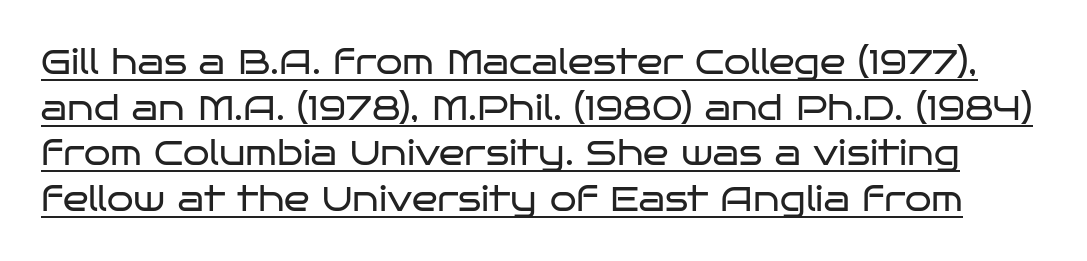
{"serif": "no", "italic": "no", "bold": "no", "weight": "regular", "width": "wide", "stroke_contrast": "low", "x_height": "large", "monospaced": "no", "underline": "yes", "line_spacing": "normal", "line_spacing_ratio": 1.34, "letter_spacing": "normal", "letter_spacing_em": 0.0, "glyph_px": 34}
